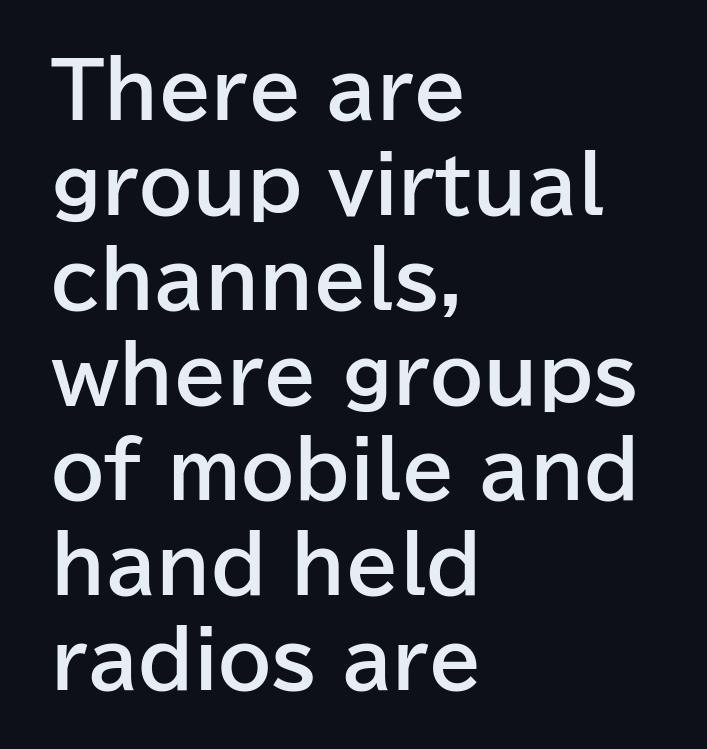
{"serif": "no", "italic": "no", "bold": "yes", "weight": "bold", "width": "normal", "stroke_contrast": "low", "x_height": "medium", "monospaced": "no", "underline": "no", "align": "left", "line_spacing": "normal", "line_spacing_ratio": 1.25, "letter_spacing": "normal", "letter_spacing_em": 0.0, "glyph_px": 76}
